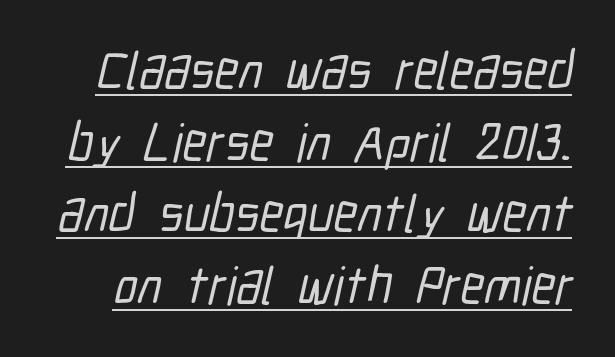
{"serif": "no", "width": "condensed", "stroke_contrast": "low", "x_height": "medium", "monospaced": "no", "underline": "yes", "line_spacing": "normal", "line_spacing_ratio": 1.35, "letter_spacing": "normal", "letter_spacing_em": 0.0, "glyph_px": 53}
